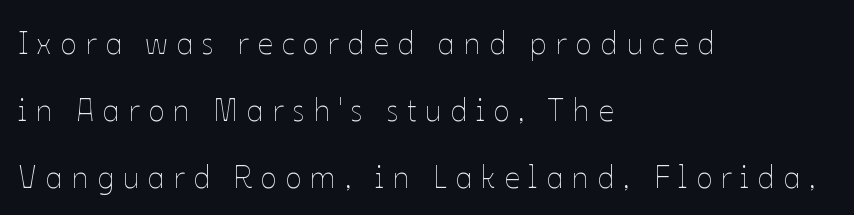
The image shows 31 px thin type, upright; set left-aligned, loose line spacing (2.16x), unusually wide letter spacing (+0.27 em), not underlined; low stroke contrast and a medium x-height.
